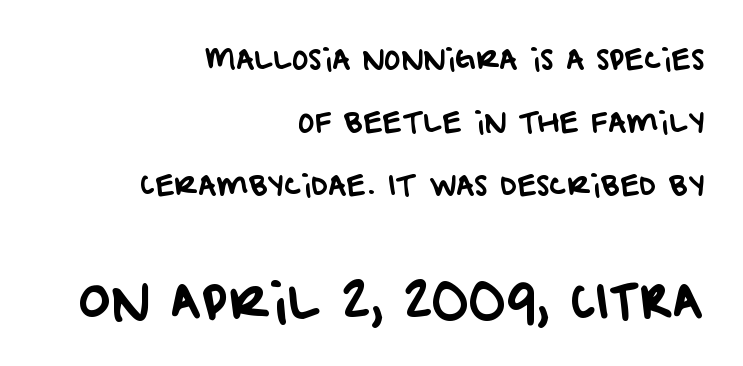
The image shows 49 px sans-serif type; set right-aligned, loose line spacing (2.25x), normal letter spacing, not underlined; the second (bottom) block is 1.75x larger; low stroke contrast and a large x-height.
